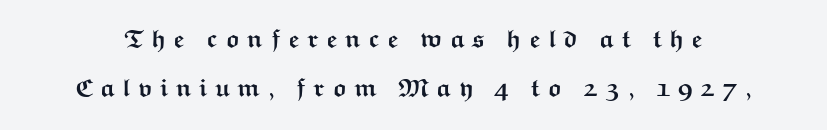
{"italic": "no", "bold": "yes", "underline": "no", "line_spacing": "loose", "line_spacing_ratio": 1.96, "letter_spacing": "wide", "letter_spacing_em": 0.29, "glyph_px": 25}
